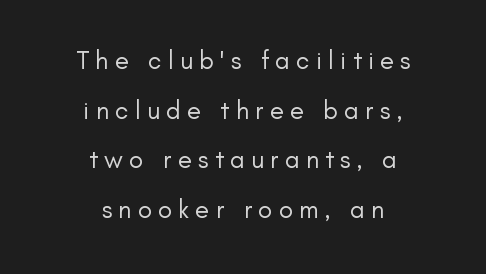
Clear beneath every line of the passage. These lines are centered, leaving both edges ragged. Inter-character spacing is expanded well beyond the font's built-in metrics. Italic? Not at all — the glyphs are vertical. The font sits on the lighter half of the weight spectrum, regular included.
